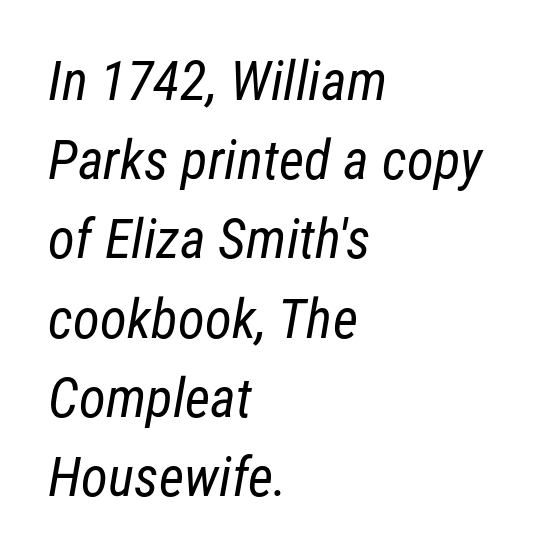
Q: Is the text bold? A: No.
Q: Is the typeface a serif or a sans-serif typeface? A: Sans-serif.
Q: Is the text underlined? A: No.
Q: How is the paragraph aligned? A: Left-aligned.
Q: Is the spacing between letters normal or unusually wide? A: Normal.
Q: Is the spacing between lines tight, normal or loose? A: Normal.
Q: Width (condensed, normal, or wide)? A: Condensed.
Q: Stroke contrast? A: Low.
Q: x-height? A: Medium.
Q: Monospaced? A: No.
